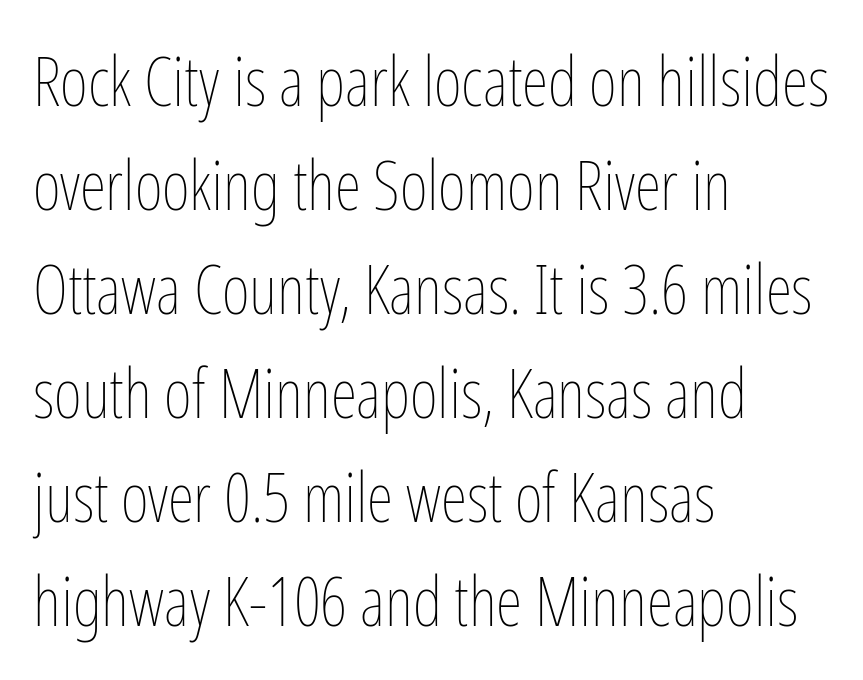
Q: Is the text bold? A: No.
Q: Is the text italic (slanted)? A: No, it is upright.
Q: Is the text underlined? A: No.
Q: How is the paragraph aligned? A: Left-aligned.
Q: Is the spacing between letters normal or unusually wide? A: Normal.
Q: Is the spacing between lines tight, normal or loose? A: Normal.
Q: Width (condensed, normal, or wide)? A: Condensed.
Q: Stroke contrast? A: Low.
Q: x-height? A: Medium.
Q: Monospaced? A: No.
